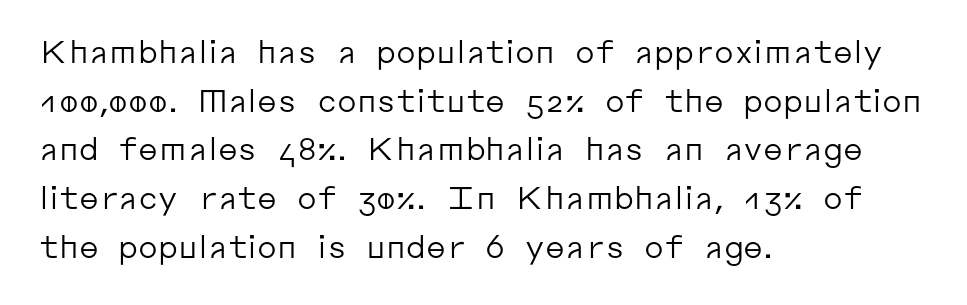
Compared with a typical body face, this is equally light or lighter still. Teacher's note: observe the even left margin — that is flush-left alignment. Is this a fixed-width face? No — the glyphs have proportional, varying widths. The letters stand straight up with perfectly vertical stems. This sample uses plain, unmodified letter spacing.
